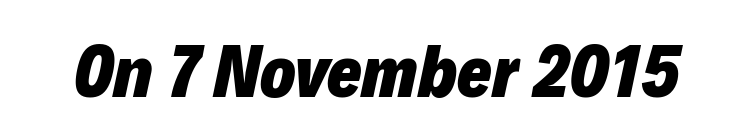
Q: Is the text bold? A: Yes.
Q: Is the text italic (slanted)? A: Yes, it leans right by about 12 degrees.
Q: Is the text underlined? A: No.
Q: Is the spacing between letters normal or unusually wide? A: Normal.
Q: Width (condensed, normal, or wide)? A: Normal.
Q: Stroke contrast? A: Low.
Q: x-height? A: Medium.
Q: Monospaced? A: No.
